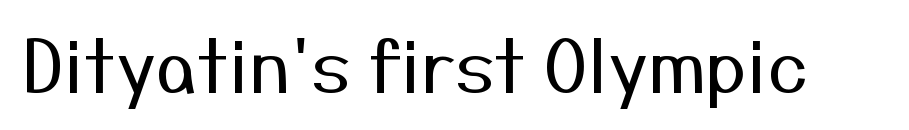
Q: Is the text bold? A: No.
Q: Is the text italic (slanted)? A: No, it is upright.
Q: Is the typeface a serif or a sans-serif typeface? A: Sans-serif.
Q: Is the text underlined? A: No.
Q: Is the spacing between letters normal or unusually wide? A: Normal.
Q: Width (condensed, normal, or wide)? A: Normal.
Q: Stroke contrast? A: Medium.
Q: x-height? A: Medium.
Q: Monospaced? A: No.
